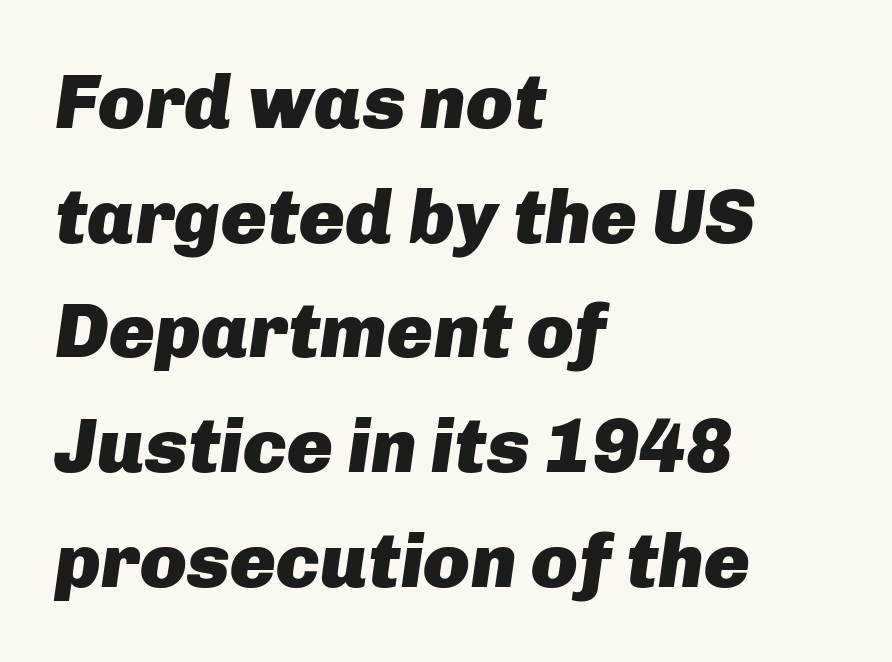
The image shows 77 px heavy type, italic (leaning right); set left-aligned, normal line spacing (1.49x), normal letter spacing, not underlined; low stroke contrast and a medium x-height.
